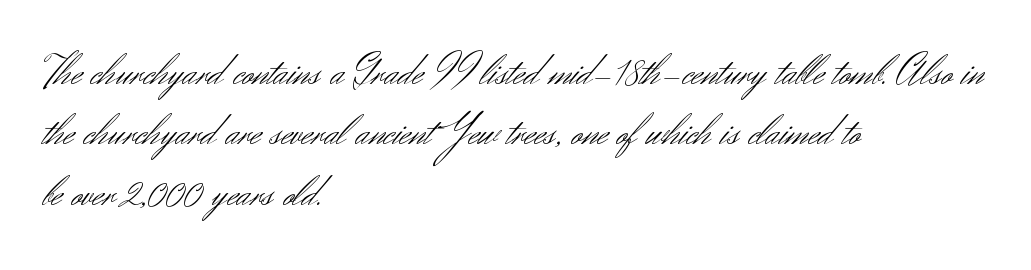
The strip under each line holds only bare page. Tracking here is standard; glyphs follow each other at the usual distance. The font family rendered here belongs to the sans-serif group. Spacing verdict: proportional, widths tailored to each character.
